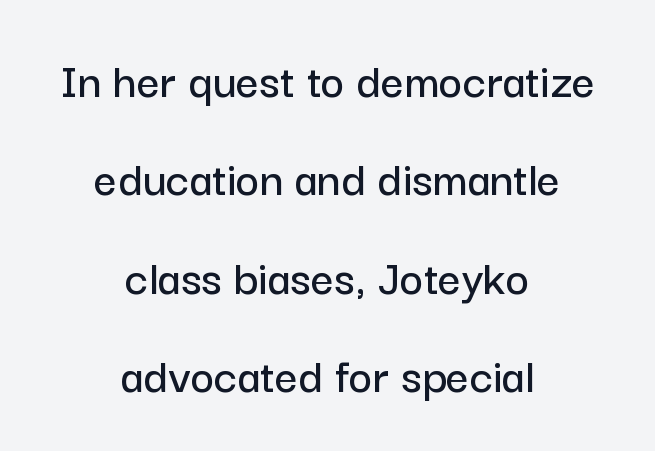
Compared with typical body copy, the letter spacing here is the same. The face used here is a sans, in the tradition of grotesques and geometrics. Vertical spacing — loose. This is roman type, the default non-slanted kind. These lines stack symmetrically, like a column narrowing and widening about its center. Clear beneath every line of the passage.
